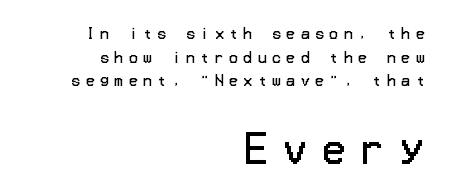
The image shows 38 px regular-weight sans-serif type, upright; set right-aligned, normal line spacing (1.69x), unusually wide letter spacing (+0.42 em), not underlined; the second (bottom) block is 2.71x larger; low stroke contrast and a medium x-height.
